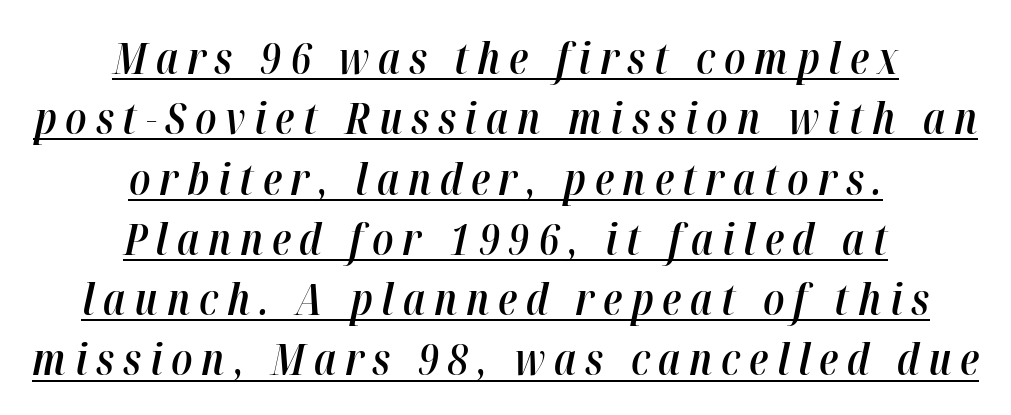
A typesetter would mark this as italic. In terms of weight, the rendering is demibold, just under bold. Compared with typical body copy, the letter spacing here is much looser. Underlined type.
